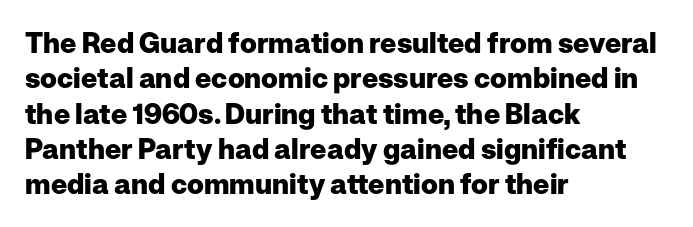
{"serif": "no", "italic": "no", "bold": "yes", "weight": "heavy", "width": "normal", "stroke_contrast": "low", "x_height": "medium", "monospaced": "no", "underline": "no", "align": "left", "line_spacing": "normal", "line_spacing_ratio": 1.26, "letter_spacing": "normal", "letter_spacing_em": 0.0, "glyph_px": 28}
